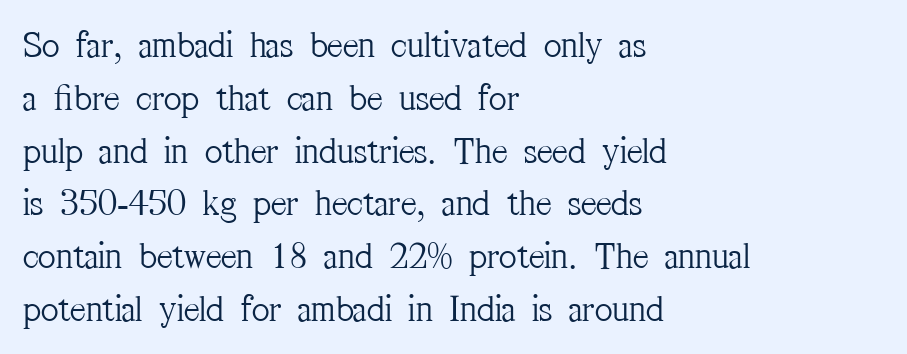
Q: Is the text bold? A: No.
Q: Is the text italic (slanted)? A: No, it is upright.
Q: Is the typeface a serif or a sans-serif typeface? A: Serif.
Q: Is the text underlined? A: No.
Q: How is the paragraph aligned? A: Left-aligned.
Q: Is the spacing between letters normal or unusually wide? A: Normal.
Q: Is the spacing between lines tight, normal or loose? A: Normal.
Q: Width (condensed, normal, or wide)? A: Condensed.
Q: Stroke contrast? A: Medium.
Q: x-height? A: Medium.
Q: Monospaced? A: No.
